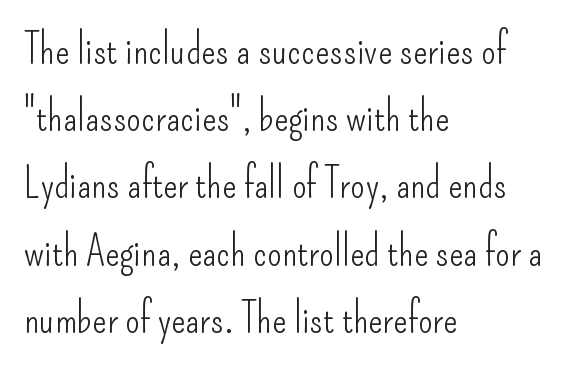
Horizontal alignment here is leftward, the default for most running prose. Characters follow at the spacing the type designer built in. The face used here is a sans, in the tradition of grotesques and geometrics. Underlining? Definitely not there. Varying glyph widths throughout — classic text-font behaviour.
